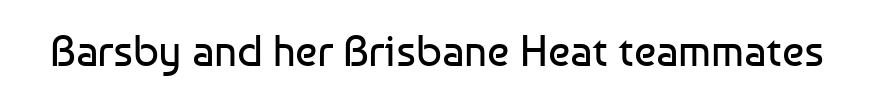
A roman cut, with each character standing at attention. Spacing between characters is what you'd get straight out of the box. A typesetter would call this proportional, since set widths differ per character. Check where the strokes stop: nothing finishes them off — pure sans.
